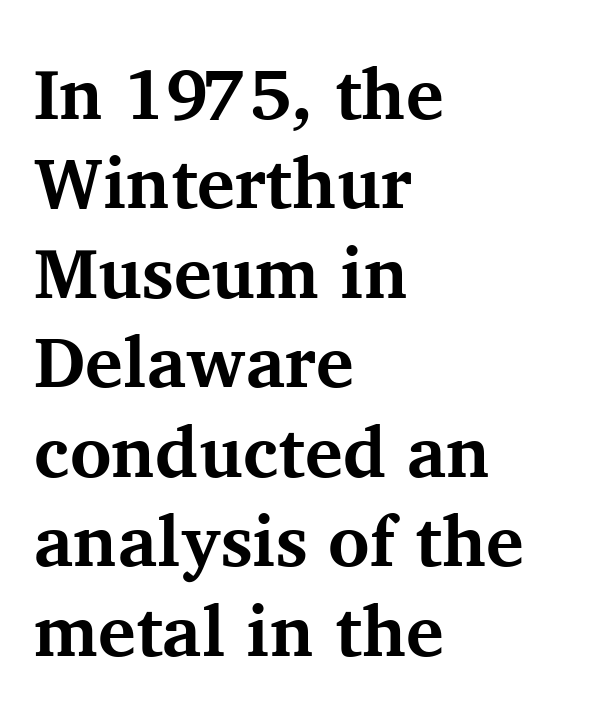
The letterforms sit shoulder to shoulder at normal distance. Is there much room between lines? A standard amount, neither cramped nor airy. Looks like regular typesetting: each glyph gets only the width it needs. Compared with a centered layout, this one pins lines to the left instead. Set as a true bold cut, around the 700 mark. Posture: vertical.
